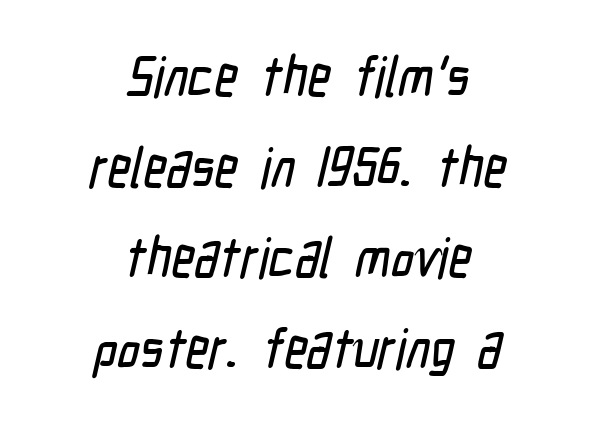
Visually the block forms a symmetrical silhouette, jagged on both flanks. The gap between lines stays unmarked. Compared with typical paragraphs, the rows here are spaced about the same. Nope, no serifs anywhere on these letters.
